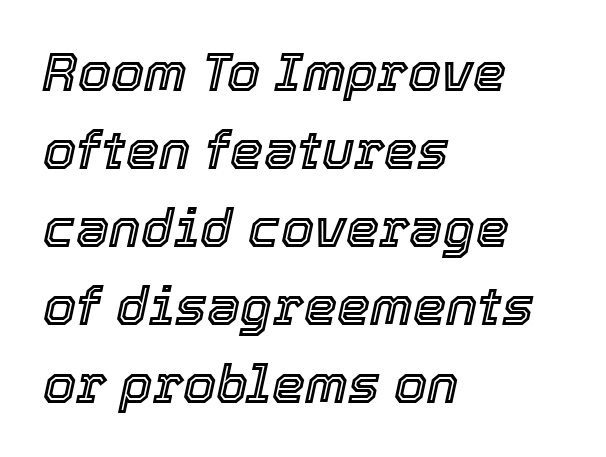
The whole block is typeset with a tilt. Normally led — the rows are evenly, conventionally spaced. Character widths vary here, with narrow letters taking less room than wide ones. Just letters on the line, the space beneath them empty. Look at the tracking — it's just the regular setting, nothing added.
